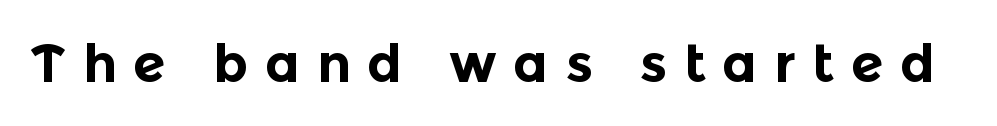
Glance below the letters and you will spot only blank space. Looks like regular typesetting: each glyph gets only the width it needs. Heavy, bold letterforms. The text was rendered using a sans face with plain stroke endings. The letters stand upright; this is a roman face. What stands out about the letter spacing? Its width — letters are far apart.
